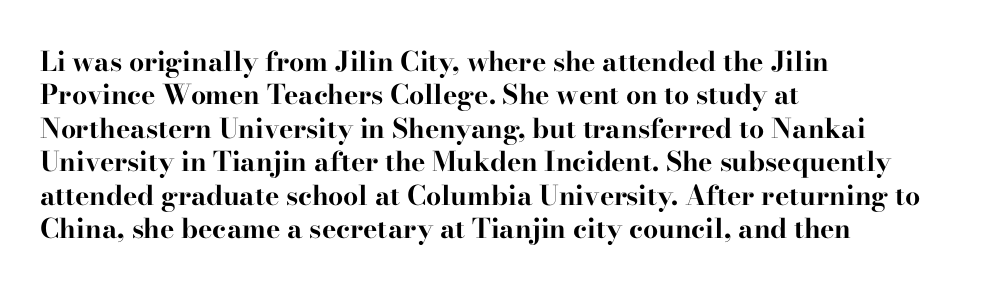
Q: Is the text bold? A: Yes.
Q: Is the text italic (slanted)? A: No, it is upright.
Q: Is the text underlined? A: No.
Q: How is the paragraph aligned? A: Left-aligned.
Q: Is the spacing between letters normal or unusually wide? A: Normal.
